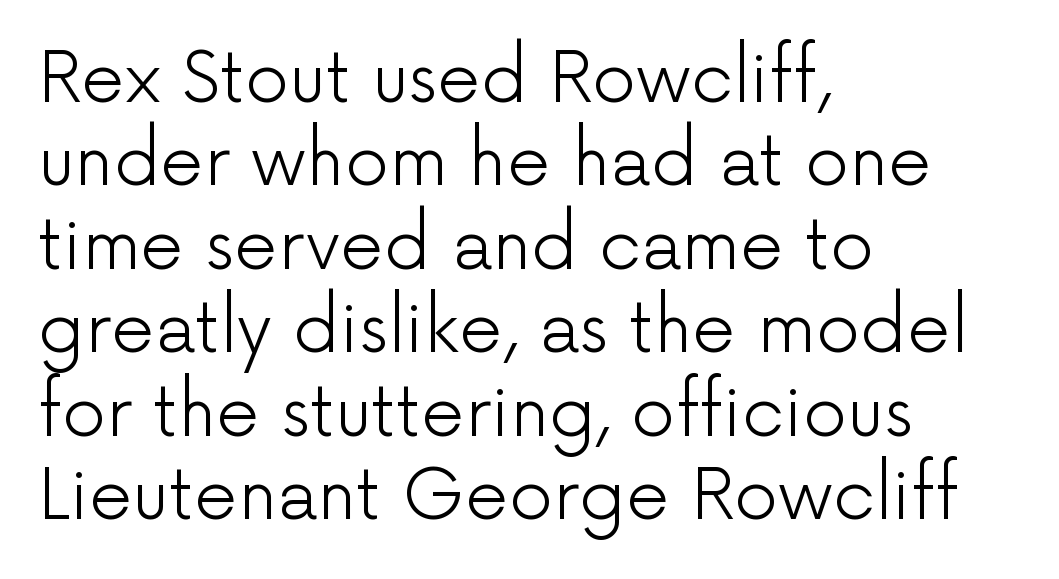
{"serif": "no", "italic": "no", "bold": "no", "weight": "light", "width": "normal", "stroke_contrast": "low", "x_height": "medium", "monospaced": "no", "underline": "no", "align": "left", "line_spacing_ratio": 1.21, "letter_spacing": "normal", "letter_spacing_em": 0.0, "glyph_px": 69}
